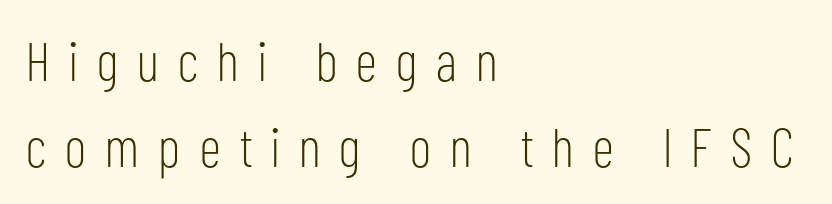
Observe the wide spacing: letters keep a clear distance from each other. Character widths vary here, with narrow letters taking less room than wide ones. Notice how descenders clear the ascenders below comfortably — that's standard leading. Letterform terminals end flat and unadorned throughout the passage. Any mark beneath the type? The region is blank. Short and long lines alike share a common starting point at left.
